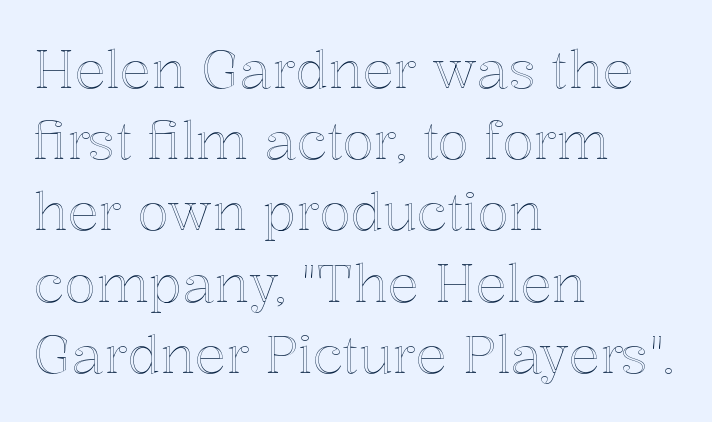
The image shows 52 px text type, upright; set left-aligned, normal line spacing (1.37x), normal letter spacing, not underlined; a medium x-height.
